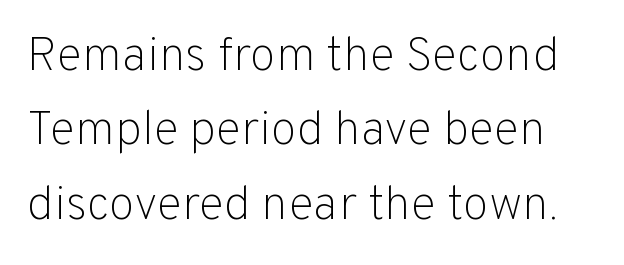
The image shows 48 px light sans-serif type, upright; set normal line spacing (1.55x), normal letter spacing, not underlined; low stroke contrast and a medium x-height.
